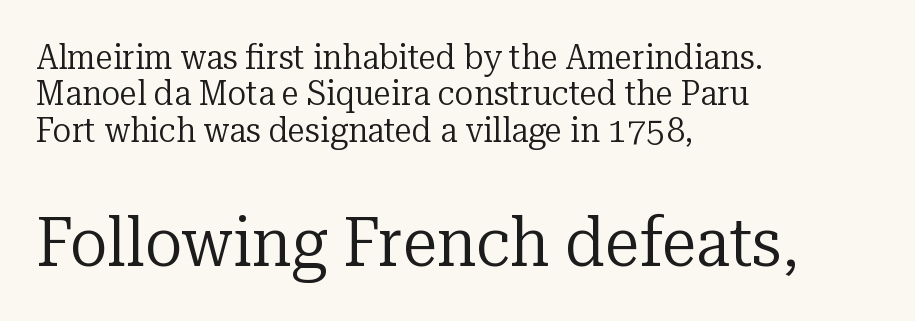
Q: Is the text bold? A: No.
Q: Is the text italic (slanted)? A: No, it is upright.
Q: Is the typeface a serif or a sans-serif typeface? A: Serif.
Q: Is the text underlined? A: No.
Q: How is the paragraph aligned? A: Left-aligned.
Q: Is the spacing between letters normal or unusually wide? A: Normal.
Q: Is the spacing between lines tight, normal or loose? A: Tight.
Q: Which block of text is set in a larger size, the first (top) or the second (bottom)? A: The second (bottom) one.
Q: Width (condensed, normal, or wide)? A: Normal.
Q: Stroke contrast? A: Low.
Q: x-height? A: Medium.
Q: Monospaced? A: No.
